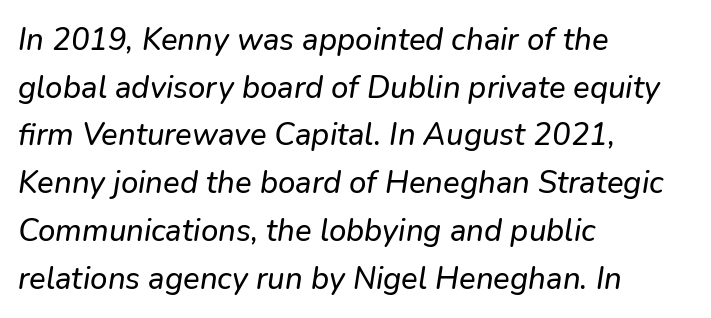
{"italic": "yes", "lean": "right", "slant_degrees": 9, "width": "normal", "stroke_contrast": "low", "x_height": "medium", "monospaced": "no", "underline": "no", "align": "left", "line_spacing": "normal", "line_spacing_ratio": 1.54, "letter_spacing": "normal", "letter_spacing_em": 0.0, "glyph_px": 31}
